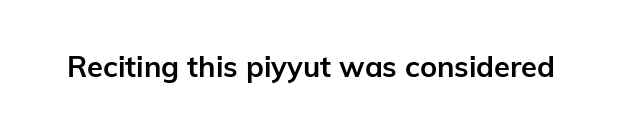
Notice how thick the strokes are: this is what a full bold looks like. Note: no serifs on the glyphs. Ascenders rise straight up at ninety degrees. The area under the type is left untouched. These lines are rendered in a variable-pitch font. A typesetter would call this zero additional tracking.
